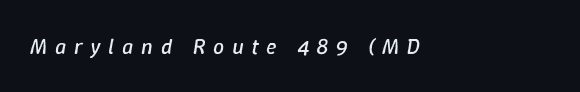
This is oblique type, the kind used for emphasis or titles. Honestly, the letter spacing is so wide it's the main thing you notice. The cut favours lightness, reaching ordinary text weight at its darkest. Lines of text with bare space underneath.
